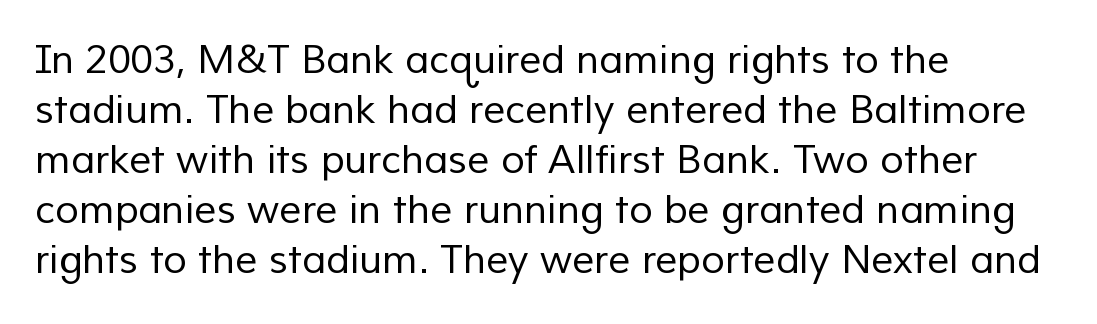
{"serif": "no", "bold": "no", "weight": "regular", "width": "normal", "stroke_contrast": "low", "x_height": "medium", "monospaced": "no", "underline": "no", "align": "left", "line_spacing": "normal", "line_spacing_ratio": 1.28, "letter_spacing": "normal", "letter_spacing_em": 0.0, "glyph_px": 39}
